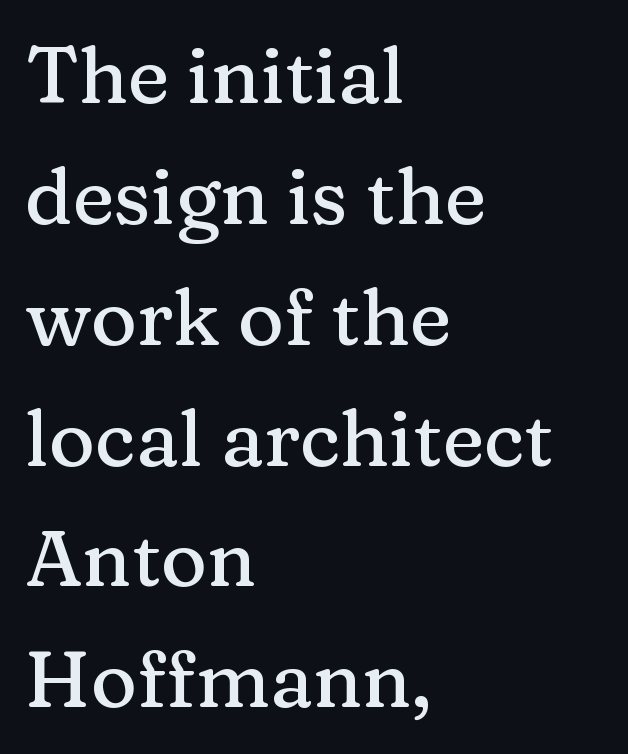
Q: Is the text italic (slanted)? A: No, it is upright.
Q: Is the typeface a serif or a sans-serif typeface? A: Serif.
Q: Is the text underlined? A: No.
Q: How is the paragraph aligned? A: Left-aligned.
Q: Is the spacing between letters normal or unusually wide? A: Normal.
Q: Is the spacing between lines tight, normal or loose? A: Normal.
Q: Width (condensed, normal, or wide)? A: Normal.
Q: Stroke contrast? A: Medium.
Q: x-height? A: Medium.
Q: Monospaced? A: No.
